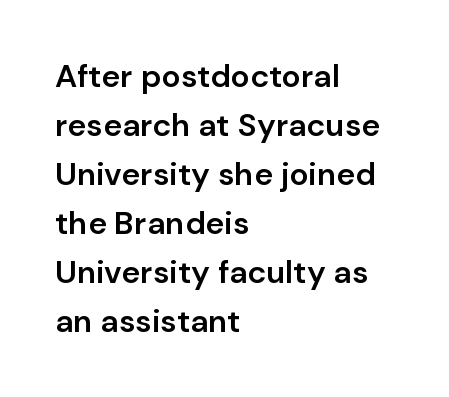
Q: Is the text bold? A: Semi-bold.
Q: Is the text italic (slanted)? A: No, it is upright.
Q: Is the typeface a serif or a sans-serif typeface? A: Sans-serif.
Q: Is the text underlined? A: No.
Q: How is the paragraph aligned? A: Left-aligned.
Q: Is the spacing between letters normal or unusually wide? A: Normal.
Q: Is the spacing between lines tight, normal or loose? A: Normal.
Q: Width (condensed, normal, or wide)? A: Normal.
Q: Stroke contrast? A: Low.
Q: x-height? A: Medium.
Q: Monospaced? A: No.
